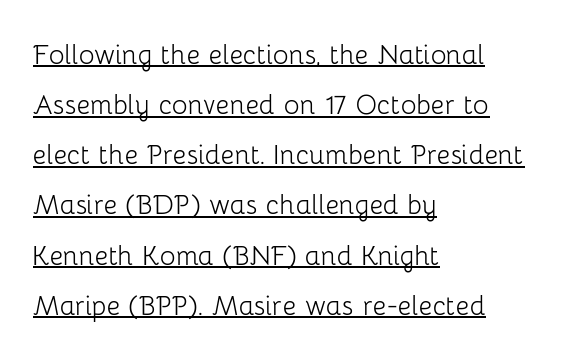
The image shows 33 px light sans-serif type, upright; set left-aligned, normal line spacing (1.52x), normal letter spacing, underlined; low stroke contrast and a medium x-height.
